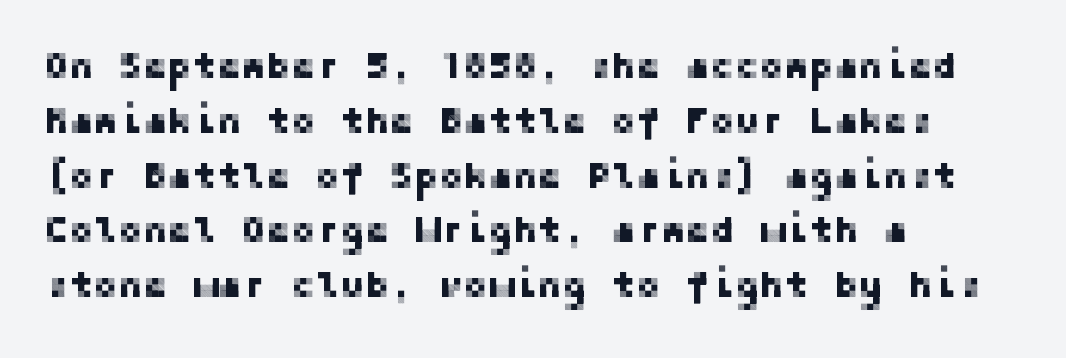
{"serif": "no", "italic": "no", "width": "normal", "stroke_contrast": "low", "x_height": "medium", "underline": "no", "align": "left", "line_spacing": "normal", "line_spacing_ratio": 1.48, "letter_spacing": "normal", "letter_spacing_em": 0.0, "glyph_px": 37}
